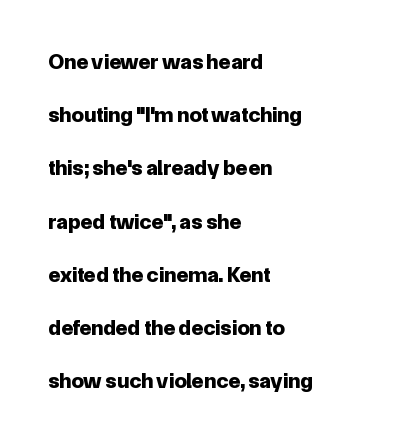
This sample uses an upright cut, with every glyph sitting square on the baseline. The gaps between neighbouring characters are ordinary and unremarkable. A clean baseline with only descenders dipping below it. Caption: bold face, heavy strokes.
